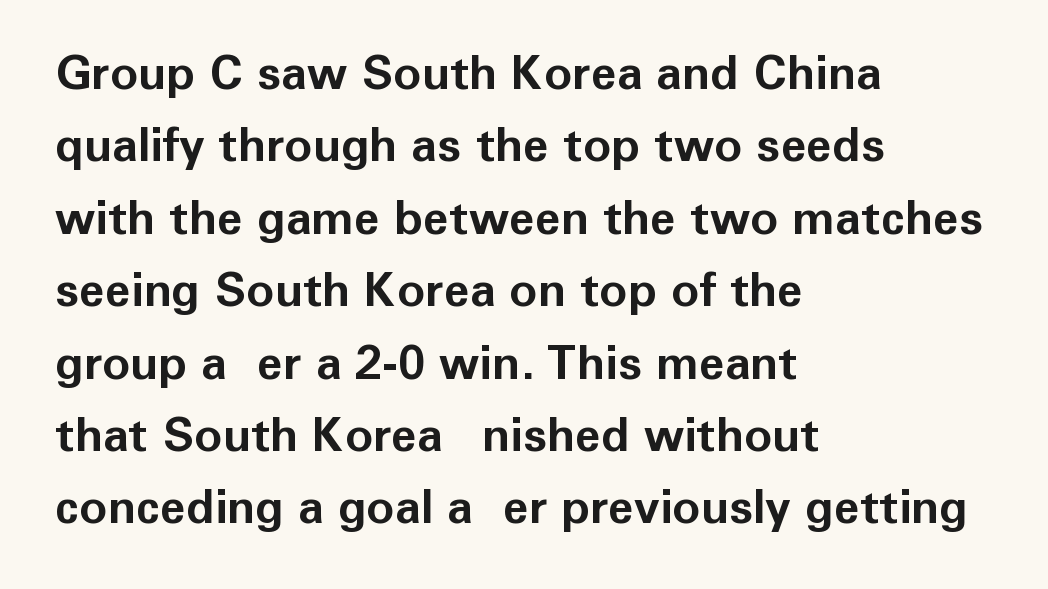
{"serif": "no", "italic": "no", "bold": "yes", "weight": "bold", "width": "normal", "stroke_contrast": "low", "x_height": "medium", "monospaced": "no", "underline": "no", "align": "left", "line_spacing": "normal", "line_spacing_ratio": 1.54, "letter_spacing": "normal", "letter_spacing_em": 0.0, "glyph_px": 47}
